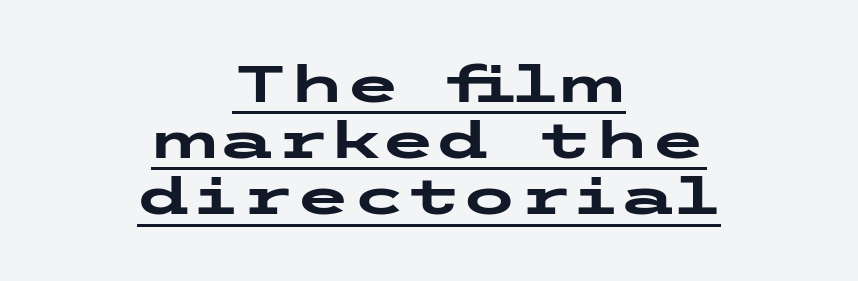
Q: Is the text bold? A: Yes.
Q: Is the text italic (slanted)? A: No, it is upright.
Q: Is the typeface a serif or a sans-serif typeface? A: Sans-serif.
Q: Is the text underlined? A: Yes.
Q: How is the paragraph aligned? A: Centered.
Q: Is the spacing between letters normal or unusually wide? A: Normal.
Q: Is the spacing between lines tight, normal or loose? A: Tight.
Q: Width (condensed, normal, or wide)? A: Wide.
Q: Stroke contrast? A: Low.
Q: x-height? A: Medium.
